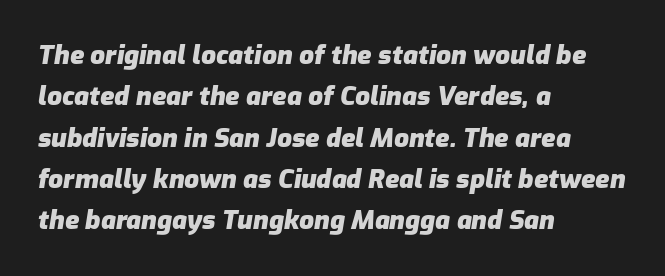
{"italic": "yes", "lean": "right", "slant_degrees": 9, "bold": "yes", "underline": "no", "align": "left", "line_spacing": "normal", "line_spacing_ratio": 1.59, "letter_spacing": "normal", "letter_spacing_em": 0.0, "glyph_px": 26}
